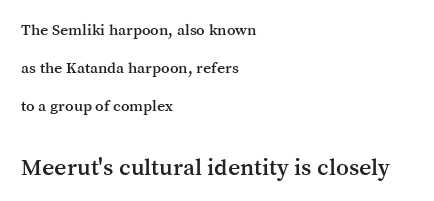
The image shows 24 px text type, upright; set left-aligned, loose line spacing (2.38x), normal letter spacing, not underlined; the second (bottom) block is 1.5x larger.
